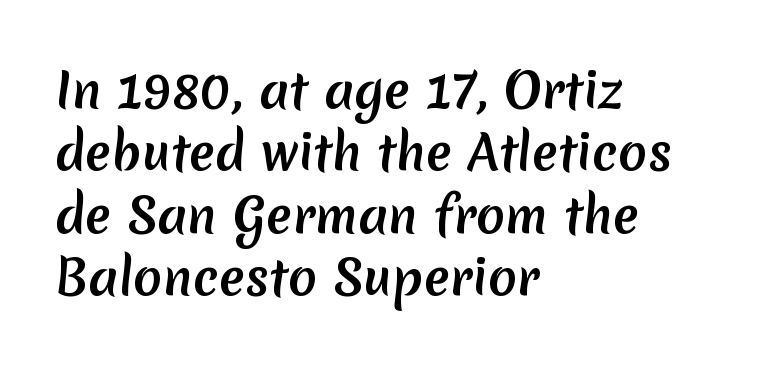
{"serif": "no", "bold": "yes", "weight": "semibold", "width": "normal", "stroke_contrast": "low", "x_height": "medium", "monospaced": "no", "underline": "no", "align": "left", "line_spacing": "normal", "line_spacing_ratio": 1.3, "letter_spacing": "normal", "letter_spacing_em": 0.0, "glyph_px": 48}
